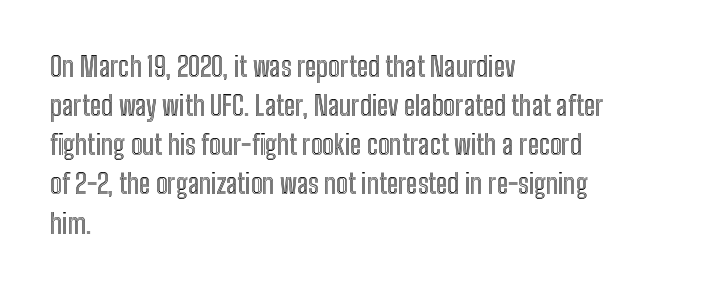
Q: Is the text italic (slanted)? A: No, it is upright.
Q: Is the text underlined? A: No.
Q: How is the paragraph aligned? A: Left-aligned.
Q: Is the spacing between letters normal or unusually wide? A: Normal.
Q: Is the spacing between lines tight, normal or loose? A: Normal.
